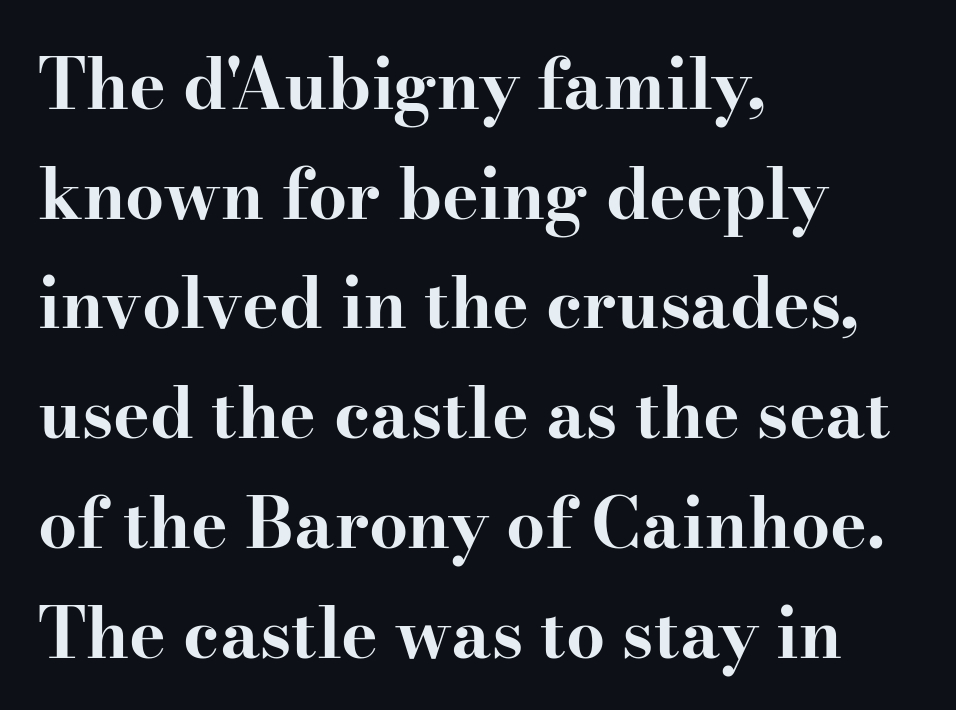
The image shows 69 px bold, wide serif type, upright; set left-aligned, normal line spacing (1.59x), normal letter spacing, not underlined; high stroke contrast and a small x-height.
